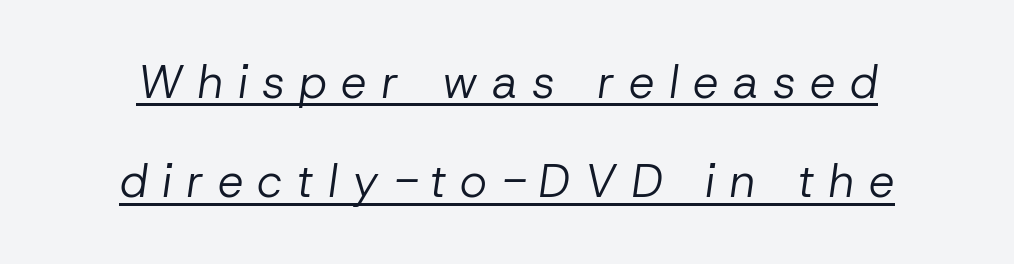
If you drew a line through each stem, it would be angled. A typesetter would call this leading open, well beyond the default. Honestly, the letter spacing is so wide it's the main thing you notice. Decoration check: the copy is underlined. You could not count columns in this text — the font is proportionally spaced.
